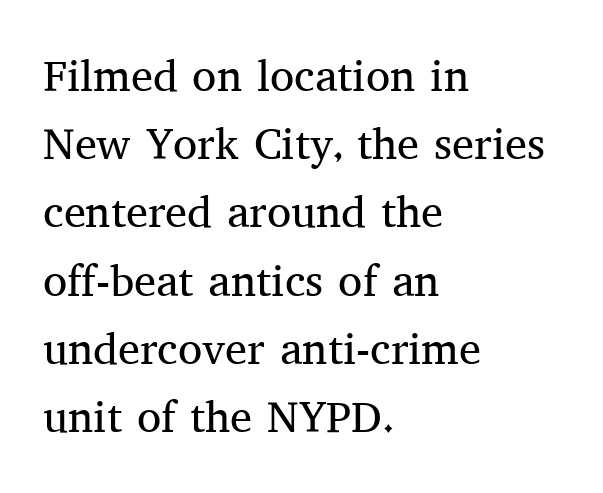
The image shows 44 px regular-weight serif type, upright; set left-aligned, normal line spacing (1.55x), normal letter spacing, not underlined; medium stroke contrast and a medium x-height.
